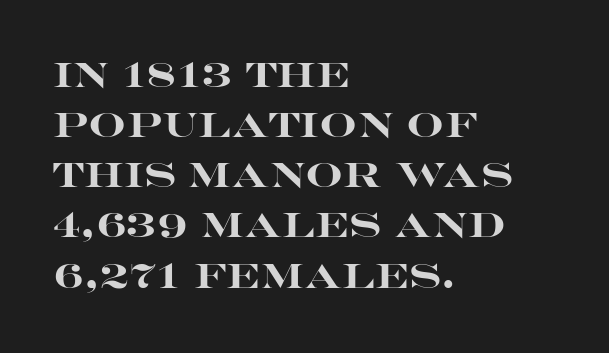
{"italic": "no", "bold": "yes", "weight": "heavy", "width": "wide", "stroke_contrast": "high", "x_height": "large", "monospaced": "no", "underline": "no", "align": "left", "line_spacing": "normal", "line_spacing_ratio": 1.52, "letter_spacing": "normal", "letter_spacing_em": 0.0, "glyph_px": 33}
